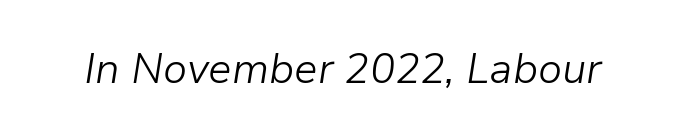
The image shows 42 px light type, italic (leaning right); set normal letter spacing, not underlined; low stroke contrast and a medium x-height.
